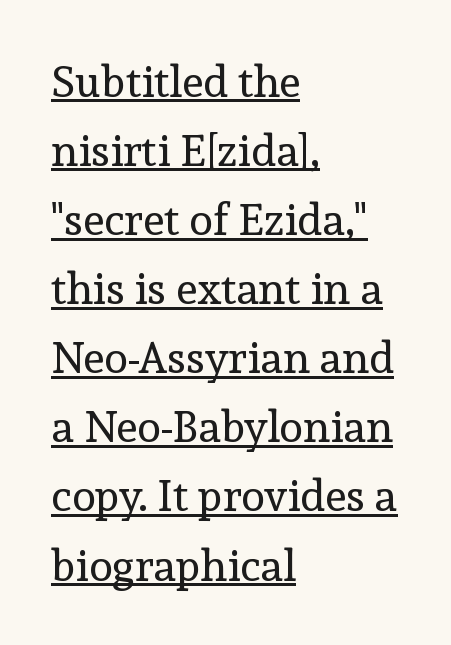
Q: Is the text bold? A: No.
Q: Is the text italic (slanted)? A: No, it is upright.
Q: Is the typeface a serif or a sans-serif typeface? A: Serif.
Q: Is the text underlined? A: Yes.
Q: How is the paragraph aligned? A: Left-aligned.
Q: Is the spacing between letters normal or unusually wide? A: Normal.
Q: Is the spacing between lines tight, normal or loose? A: Normal.
Q: Width (condensed, normal, or wide)? A: Normal.
Q: x-height? A: Medium.
Q: Monospaced? A: No.
